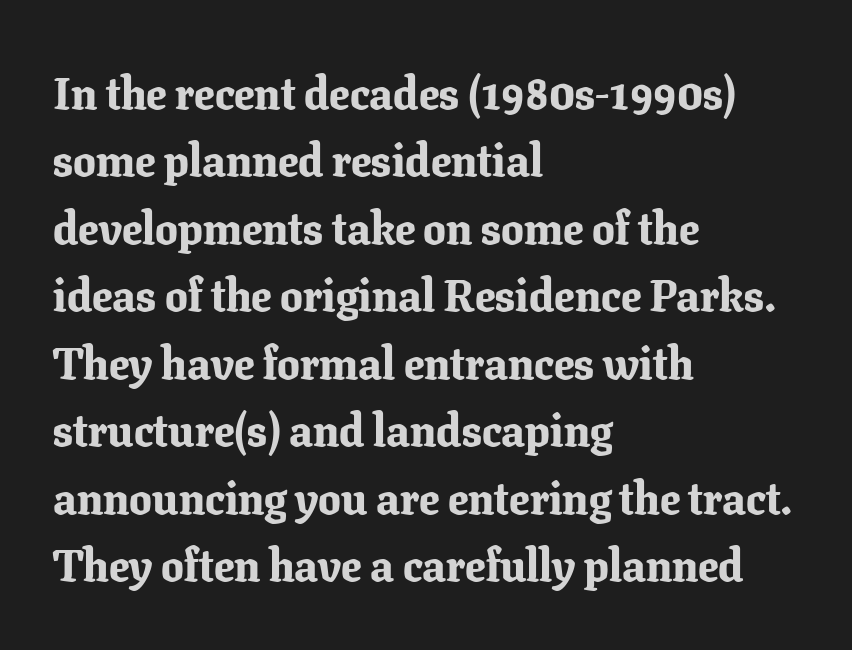
Q: Is the text bold? A: Yes.
Q: Is the text italic (slanted)? A: No, it is upright.
Q: Is the typeface a serif or a sans-serif typeface? A: Serif.
Q: Is the text underlined? A: No.
Q: How is the paragraph aligned? A: Left-aligned.
Q: Is the spacing between letters normal or unusually wide? A: Normal.
Q: Is the spacing between lines tight, normal or loose? A: Normal.
Q: Width (condensed, normal, or wide)? A: Normal.
Q: Stroke contrast? A: Low.
Q: x-height? A: Medium.
Q: Monospaced? A: No.
